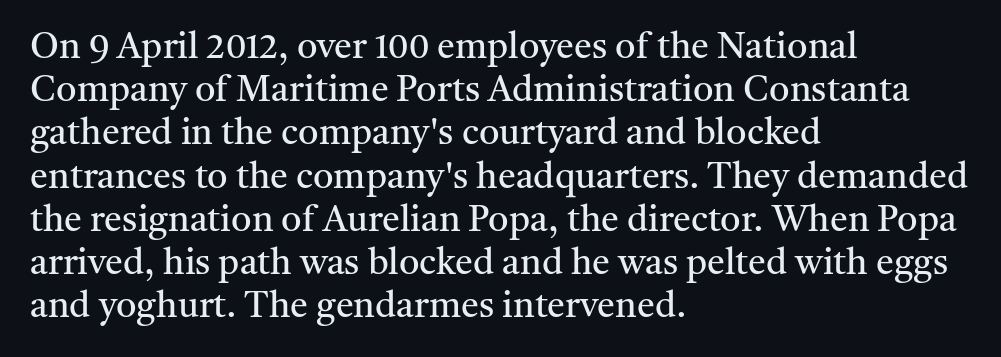
The font's upright variant was chosen for this text. Weight: in the light-to-regular range. These lines are rendered in a variable-pitch font. No word sits above an underline.
